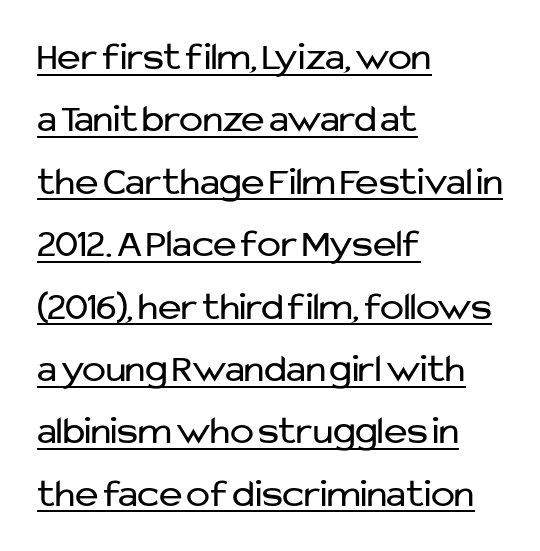
{"serif": "no", "italic": "no", "bold": "no", "weight": "regular", "width": "normal", "stroke_contrast": "low", "x_height": "medium", "monospaced": "no", "underline": "yes", "align": "left", "line_spacing": "normal", "line_spacing_ratio": 1.56, "letter_spacing": "normal", "letter_spacing_em": 0.0, "glyph_px": 40}
